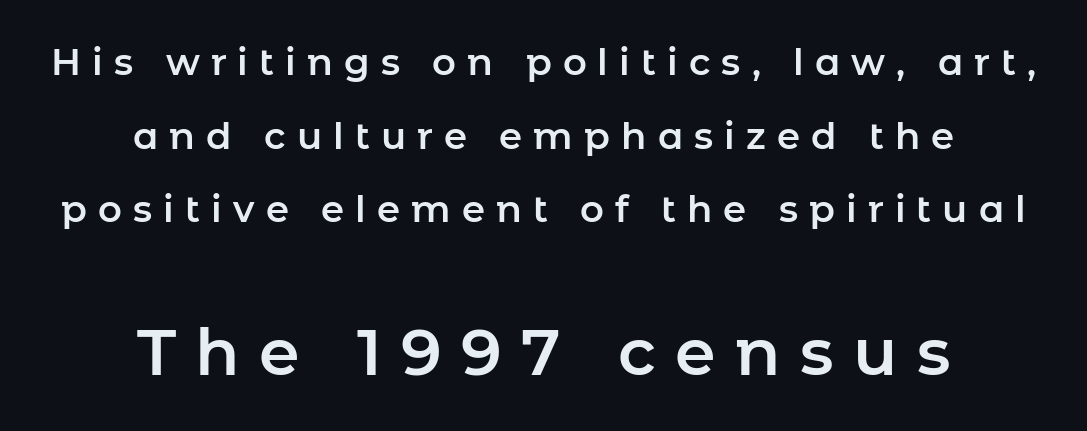
The image shows 65 px sans-serif type, upright; set centered, loose line spacing (1.99x), unusually wide letter spacing (+0.3 em), not underlined; the second (bottom) block is 1.76x larger; low stroke contrast and a medium x-height.
